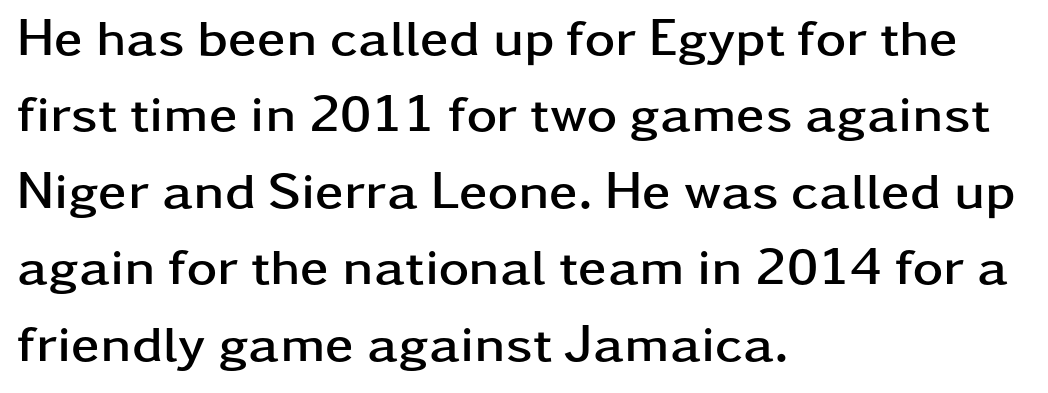
{"serif": "no", "italic": "no", "bold": "yes", "weight": "semibold", "width": "wide", "stroke_contrast": "low", "x_height": "medium", "monospaced": "no", "underline": "no", "align": "left", "line_spacing": "normal", "line_spacing_ratio": 1.47, "letter_spacing": "normal", "letter_spacing_em": 0.0, "glyph_px": 52}
